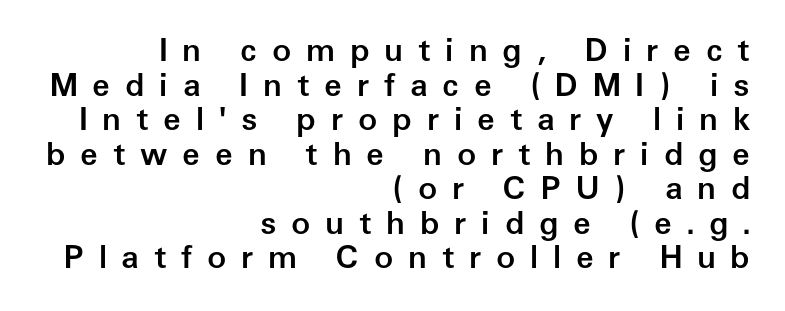
Teacher's note: observe the even right margin — that is flush-right alignment. Quick note: interline space is minimal. The text was rendered using a sans face with plain stroke endings. A typesetter would call this heavily tracked-out type. The gap between lines stays unmarked.
